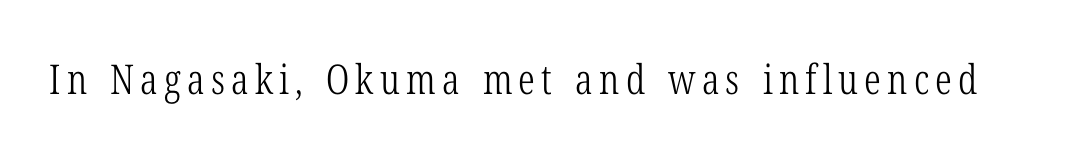
The letters carry serifs — small finishing strokes at the ends of their stems. This is not heavy type; no bold has been used. Check the space under the baseline: it is left empty. Character widths vary here, with narrow letters taking less room than wide ones. Nope, not italic — everything's standing straight.
